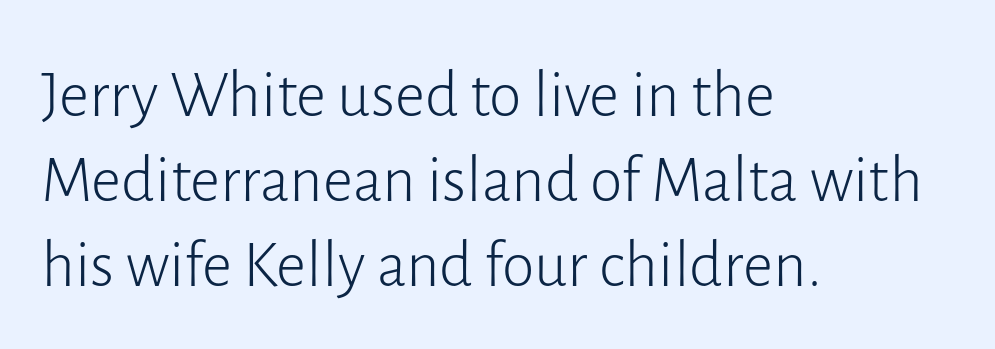
The image shows 66 px light sans-serif type, upright; set left-aligned, normal line spacing (1.29x), normal letter spacing, not underlined; low stroke contrast and a medium x-height.
